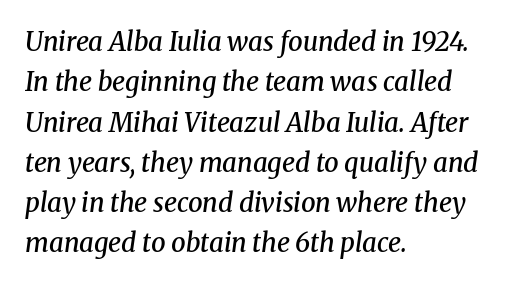
Does the weight exceed regular? Yes, but only to semibold. Honestly, there is no underline to notice here at all. Quick note: italic. This rendering leaves character spacing at its baseline value. Leading: standard. Alignment: flush left.
